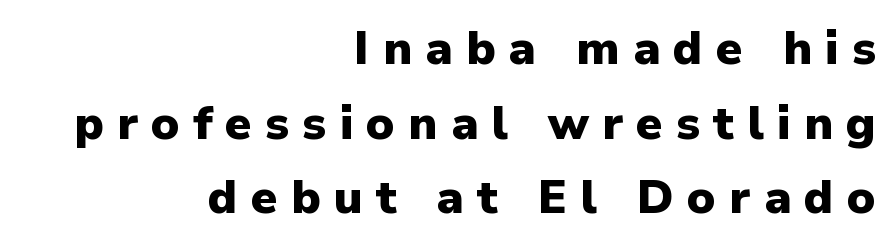
The image shows 47 px heavy sans-serif type, upright; set right-aligned, normal line spacing (1.59x), unusually wide letter spacing (+0.28 em), not underlined; low stroke contrast and a medium x-height.
